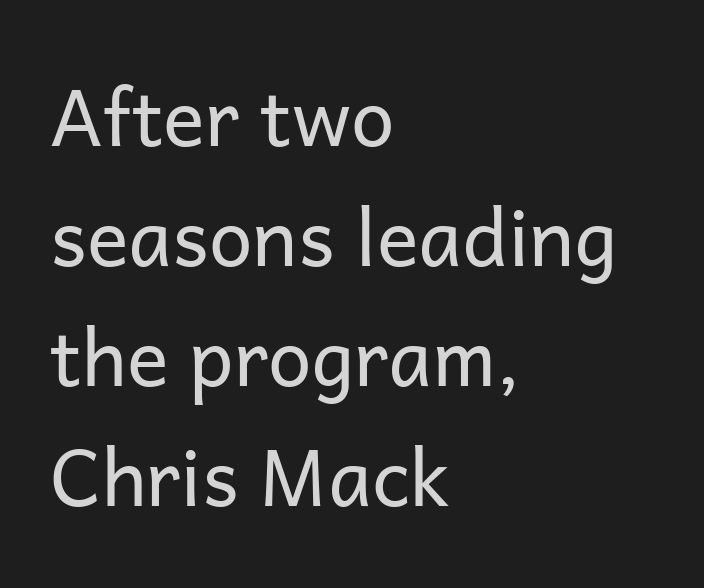
The image shows 78 px regular-weight sans-serif type, upright; set left-aligned, normal line spacing (1.54x), normal letter spacing, not underlined; low stroke contrast and a medium x-height.
